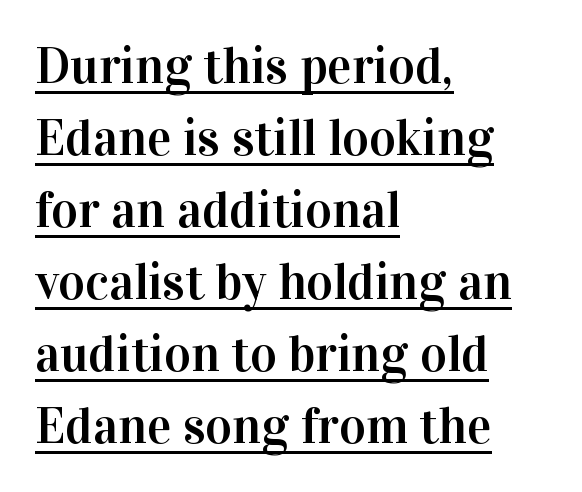
{"serif": "yes", "italic": "no", "width": "normal", "stroke_contrast": "high", "x_height": "medium", "monospaced": "no", "underline": "yes", "align": "left", "line_spacing": "normal", "line_spacing_ratio": 1.41, "letter_spacing": "normal", "letter_spacing_em": 0.0, "glyph_px": 51}
